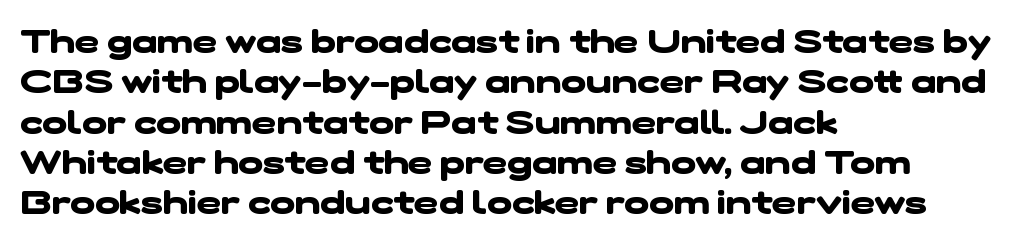
The image shows 33 px heavy, wide sans-serif type; set left-aligned, line spacing 1.22x, normal letter spacing, not underlined; low stroke contrast and a medium x-height.
